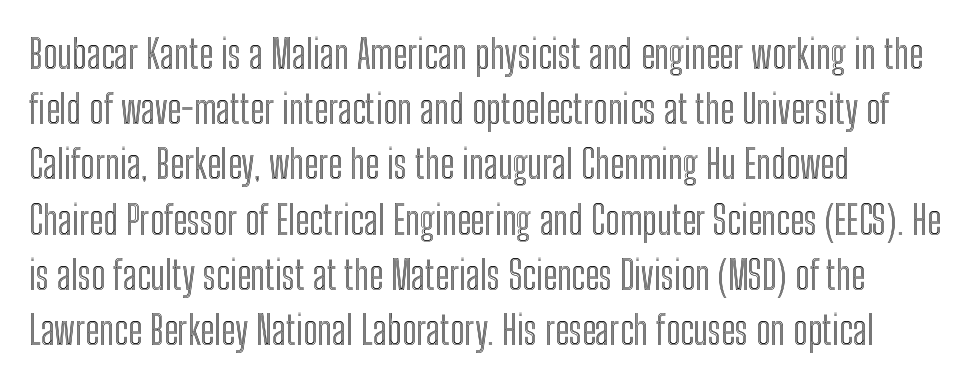
Q: Is the text italic (slanted)? A: No, it is upright.
Q: Is the text underlined? A: No.
Q: How is the paragraph aligned? A: Left-aligned.
Q: Is the spacing between letters normal or unusually wide? A: Normal.
Q: Is the spacing between lines tight, normal or loose? A: Normal.
Q: Width (condensed, normal, or wide)? A: Condensed.
Q: x-height? A: Medium.
Q: Monospaced? A: No.
